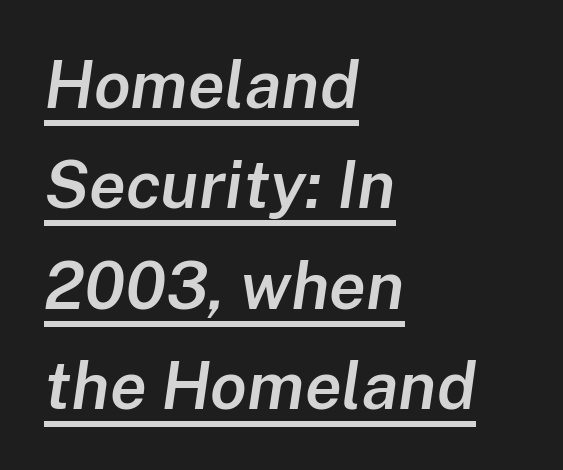
{"italic": "yes", "lean": "right", "slant_degrees": 8, "bold": "semi", "weight": "semibold", "width": "normal", "stroke_contrast": "low", "x_height": "medium", "monospaced": "no", "underline": "yes", "align": "left", "line_spacing": "normal", "line_spacing_ratio": 1.5, "letter_spacing": "normal", "letter_spacing_em": 0.0, "glyph_px": 67}
